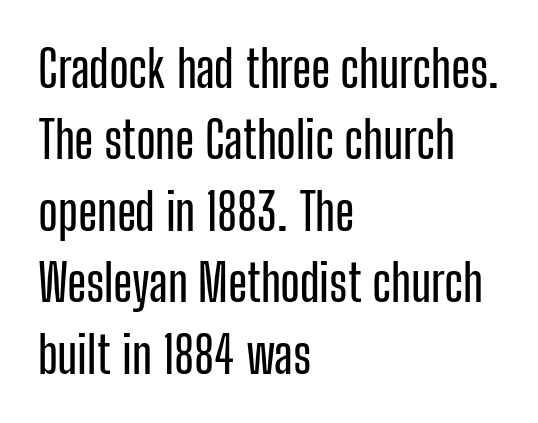
The image shows 50 px condensed sans-serif type, upright; set left-aligned, normal line spacing (1.43x), normal letter spacing, not underlined; low stroke contrast and a medium x-height.
